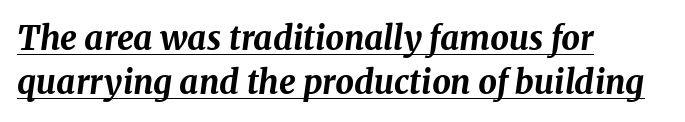
The image shows 33 px bold type, italic (leaning right); set left-aligned, normal line spacing (1.34x), normal letter spacing, underlined; medium stroke contrast and a medium x-height.
